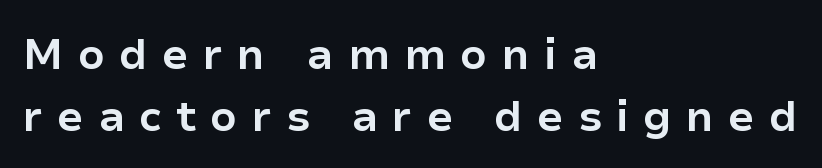
{"serif": "no", "italic": "no", "bold": "yes", "weight": "bold", "width": "normal", "stroke_contrast": "low", "x_height": "medium", "monospaced": "no", "underline": "no", "align": "left", "line_spacing": "normal", "line_spacing_ratio": 1.44, "letter_spacing": "wide", "letter_spacing_em": 0.33, "glyph_px": 43}
